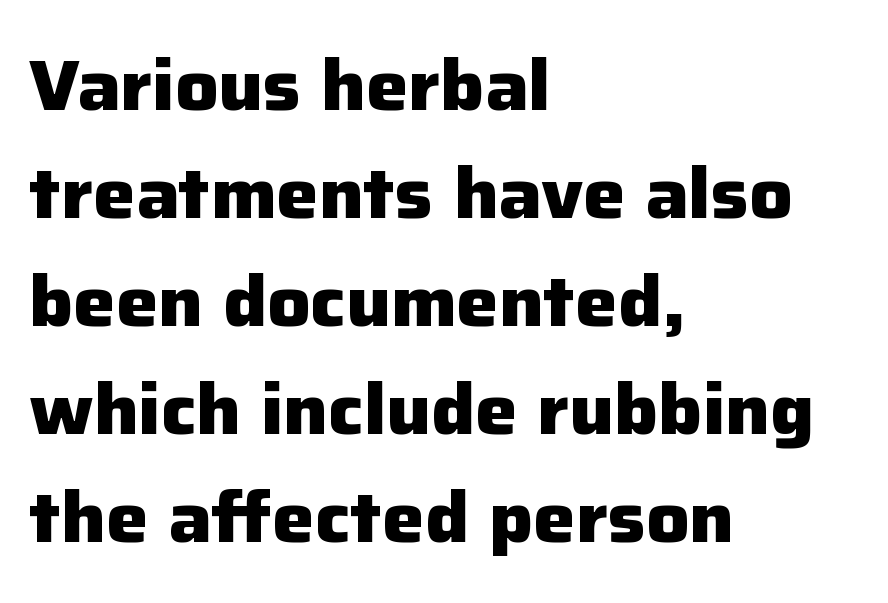
The image shows 71 px heavy sans-serif type, upright; set left-aligned, normal line spacing (1.52x), normal letter spacing, not underlined; low stroke contrast and a medium x-height.
